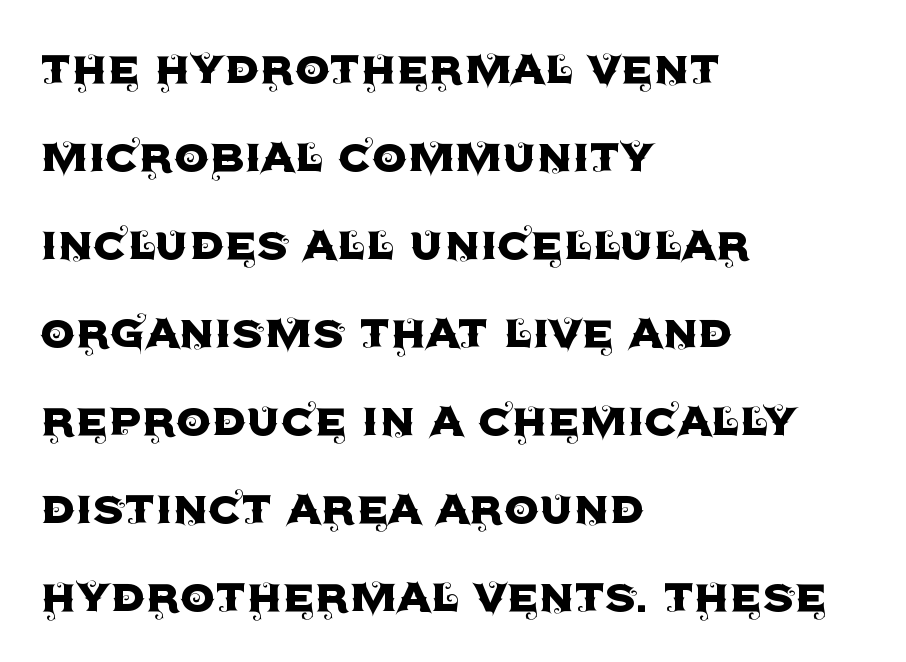
Q: Is the text italic (slanted)? A: No, it is upright.
Q: Is the typeface a serif or a sans-serif typeface? A: Sans-serif.
Q: Is the text underlined? A: No.
Q: How is the paragraph aligned? A: Left-aligned.
Q: Is the spacing between letters normal or unusually wide? A: Normal.
Q: Is the spacing between lines tight, normal or loose? A: Normal.
Q: Width (condensed, normal, or wide)? A: Normal.
Q: x-height? A: Large.
Q: Monospaced? A: No.
